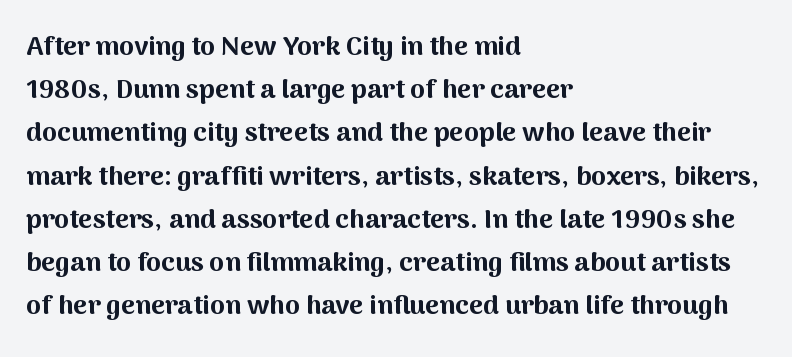
{"italic": "no", "bold": "yes", "underline": "no", "align": "left", "line_spacing": "normal", "line_spacing_ratio": 1.6, "letter_spacing": "normal", "letter_spacing_em": 0.0, "glyph_px": 27}
